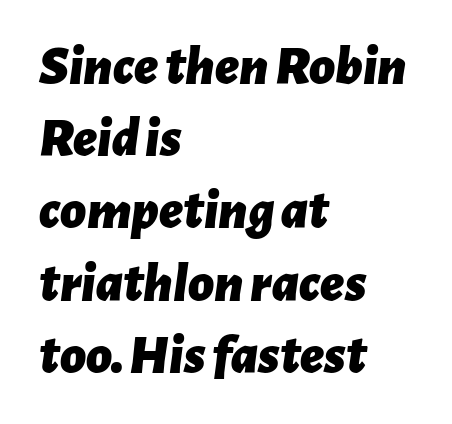
The image shows 56 px bold type, italic (leaning right); set left-aligned, normal line spacing (1.29x), normal letter spacing, not underlined; low stroke contrast and a medium x-height.
